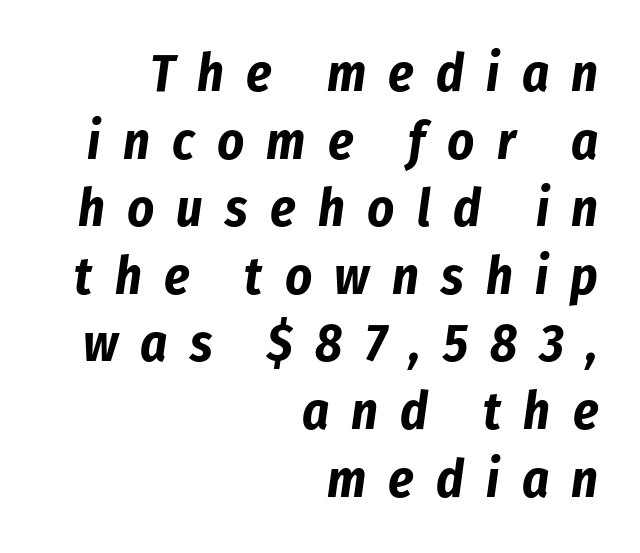
Glyph-to-glyph distance is far greater than everyday printed text. Descenders are the only things crossing below the line. Reading down the column, the eye jumps a familiar distance to each next line. As a designer I'd log this as weight 700, bold.
